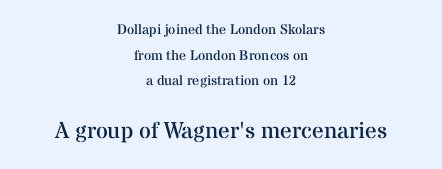
{"italic": "no", "bold": "no", "underline": "no", "align": "center", "line_spacing_ratio": 1.83, "letter_spacing": "normal", "letter_spacing_em": 0.0, "larger_block": "second", "size_ratio": 1.64, "glyph_px": 23}
